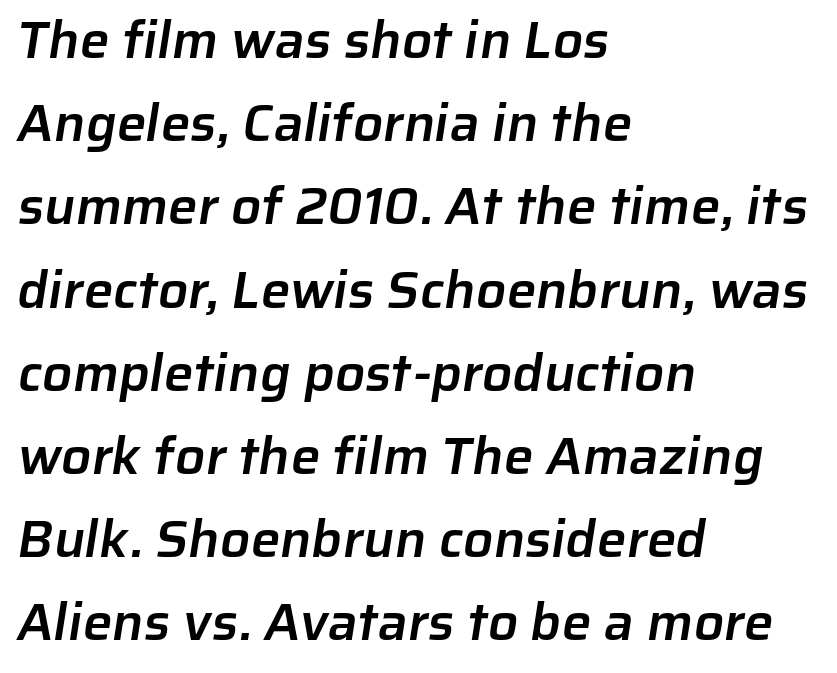
The image shows 53 px semibold sans-serif type; set left-aligned, normal line spacing (1.57x), normal letter spacing, not underlined; low stroke contrast and a medium x-height.
